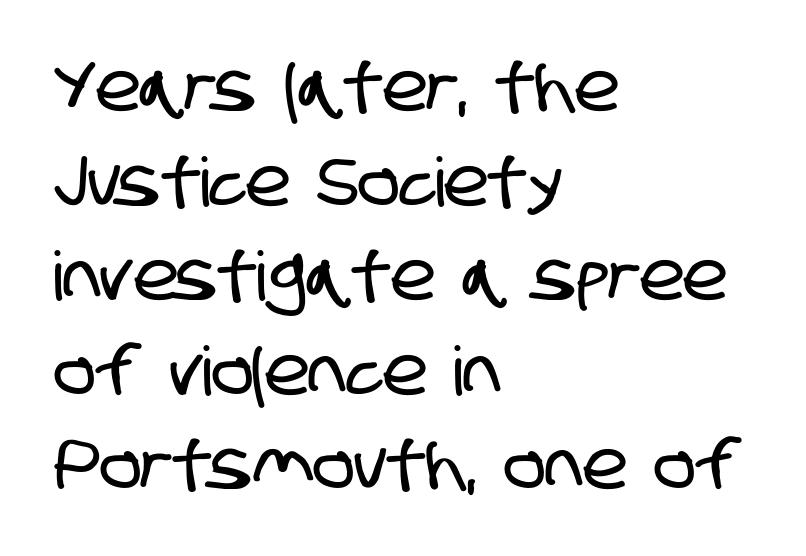
A typesetter would call this proportional, since set widths differ per character. Horizontally, the lines are justified to the leading edge only. Each new line begins a customary step beneath the previous one. A typesetter would label this face a sans. Plain, unruled lines of type.
